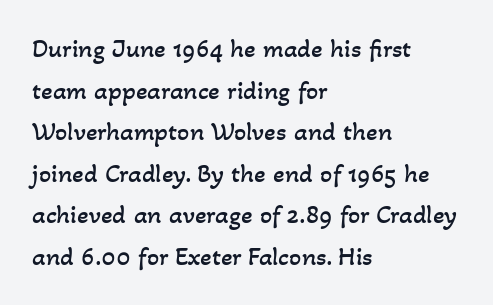
The image shows 27 px text type; set left-aligned, normal line spacing (1.54x), normal letter spacing, not underlined.
